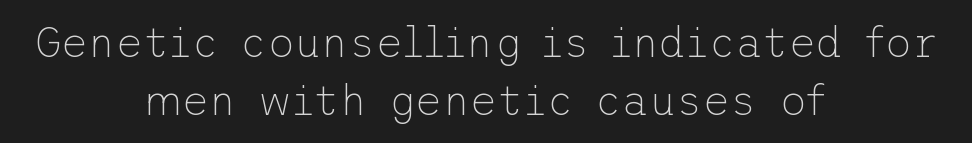
Letters have the restrained weight of plain body copy at most. The gaps between neighbouring characters are ordinary and unremarkable. Only glyphs here, with clear space below each row. The font's upright variant was chosen for this text. This rendering employs a face without finishing strokes, i.e., a sans-serif.
